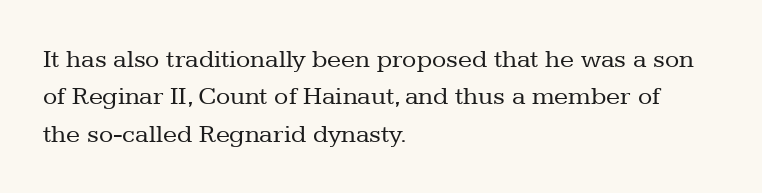
Is the letter spacing exaggerated? No — it looks like the ordinary default. This block has exactly the height ordinary leading produces. This is the regular roman posture of the typeface. Weight: not bold — regular or lighter.
